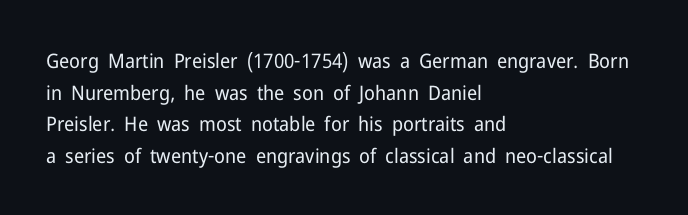
Q: Is the text bold? A: No.
Q: Is the text italic (slanted)? A: No, it is upright.
Q: Is the text underlined? A: No.
Q: How is the paragraph aligned? A: Left-aligned.
Q: Is the spacing between letters normal or unusually wide? A: Normal.
Q: Is the spacing between lines tight, normal or loose? A: Normal.
